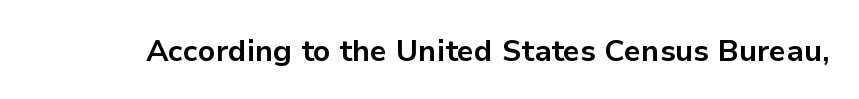
The image shows 30 px bold sans-serif type, upright; set normal letter spacing, not underlined; low stroke contrast and a medium x-height.
